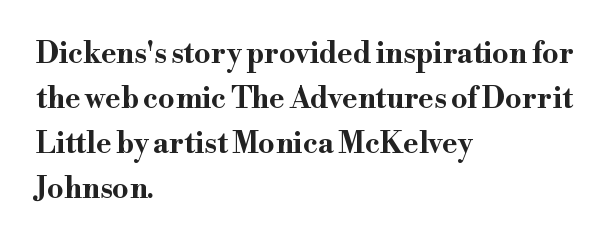
{"serif": "yes", "italic": "no", "bold": "yes", "weight": "bold", "width": "wide", "stroke_contrast": "high", "x_height": "small", "monospaced": "no", "underline": "no", "align": "left", "line_spacing": "normal", "line_spacing_ratio": 1.55, "letter_spacing": "normal", "letter_spacing_em": 0.0, "glyph_px": 29}
